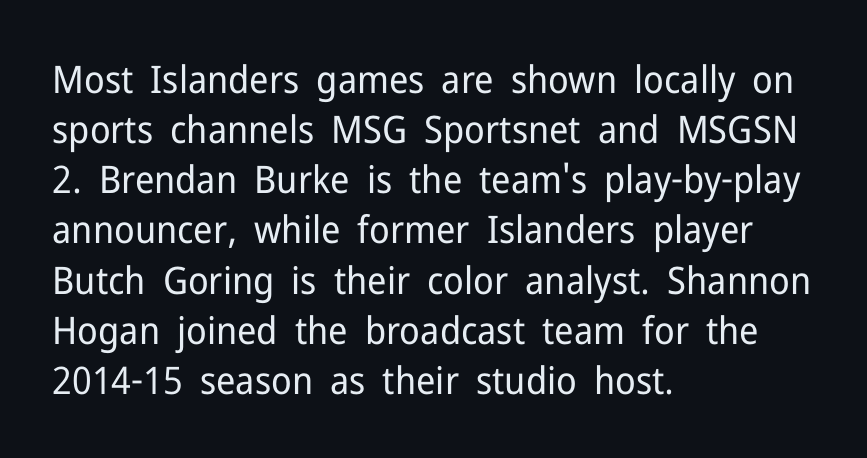
The image shows 38 px regular-weight sans-serif type, upright; set left-aligned, normal line spacing (1.32x), normal letter spacing, not underlined; low stroke contrast and a medium x-height.
